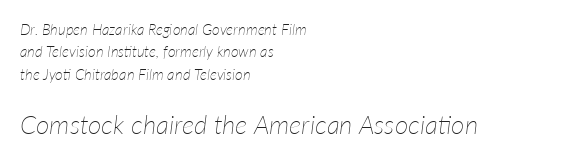
Q: Is the text bold? A: No.
Q: Is the text italic (slanted)? A: Yes, it leans right by about 7 degrees.
Q: Is the text underlined? A: No.
Q: How is the paragraph aligned? A: Left-aligned.
Q: Is the spacing between letters normal or unusually wide? A: Normal.
Q: Is the spacing between lines tight, normal or loose? A: Normal.
Q: Which block of text is set in a larger size, the first (top) or the second (bottom)? A: The second (bottom) one.
